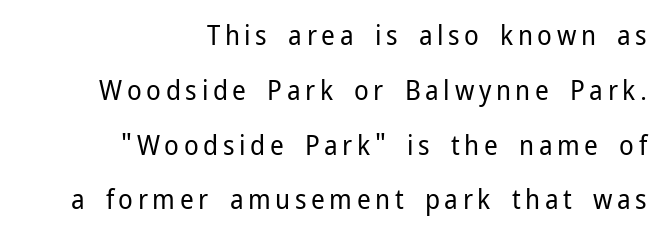
Q: Is the text bold? A: No.
Q: Is the text italic (slanted)? A: No, it is upright.
Q: Is the text underlined? A: No.
Q: How is the paragraph aligned? A: Right-aligned.
Q: Is the spacing between lines tight, normal or loose? A: Loose.
